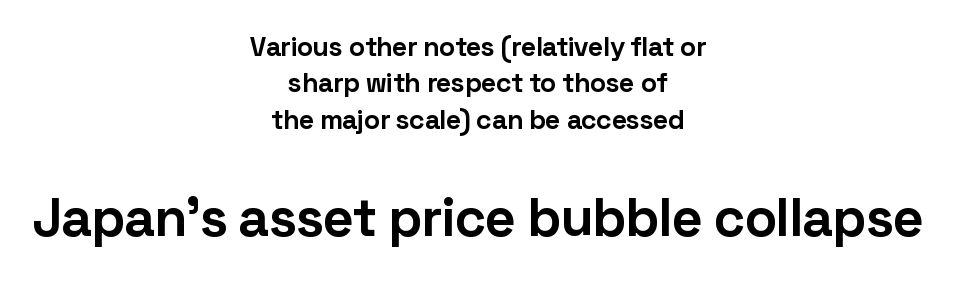
{"serif": "no", "italic": "no", "bold": "yes", "weight": "bold", "width": "normal", "stroke_contrast": "low", "x_height": "medium", "monospaced": "no", "underline": "no", "align": "center", "line_spacing": "normal", "line_spacing_ratio": 1.35, "letter_spacing": "normal", "letter_spacing_em": 0.0, "larger_block": "second", "size_ratio": 2.0, "glyph_px": 54}
